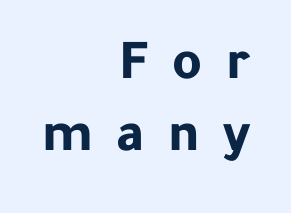
{"serif": "no", "italic": "no", "bold": "yes", "weight": "bold", "width": "normal", "stroke_contrast": "low", "x_height": "medium", "monospaced": "no", "underline": "no", "align": "right", "line_spacing": "normal", "line_spacing_ratio": 1.27, "letter_spacing": "wide", "letter_spacing_em": 0.41, "glyph_px": 57}
